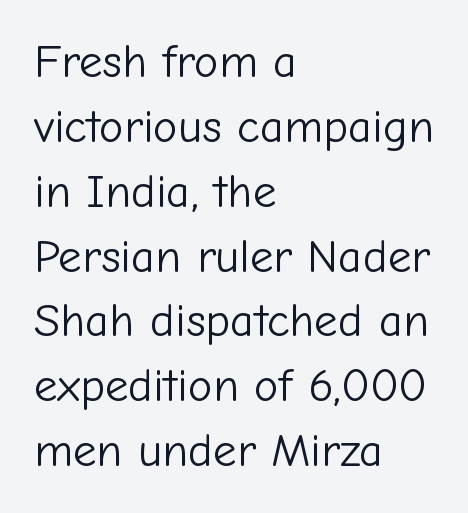
Whoever set this chose a conventional vertical rhythm. The gaps between neighbouring characters are ordinary and unremarkable. One-word summary of the alignment: left. This is sans-serif lettering, the kind often seen on screens and signage. The characters are drawn with everyday or finer stroke widths. The gap between lines stays unmarked.
